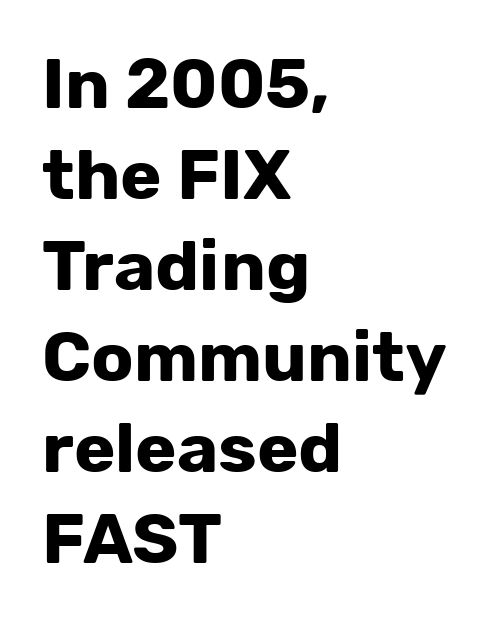
Note the varied advance widths — an 'i' is clearly narrower than an 'm'. I'd describe the lettering as bold — thick and assertive. A bare baseline throughout the passage. Ordinary non-slanted type is in use.
